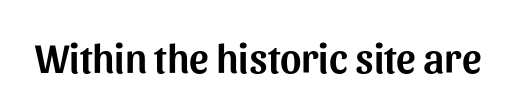
The image shows 41 px sans-serif type, upright; set normal letter spacing, not underlined; medium stroke contrast and a medium x-height.
